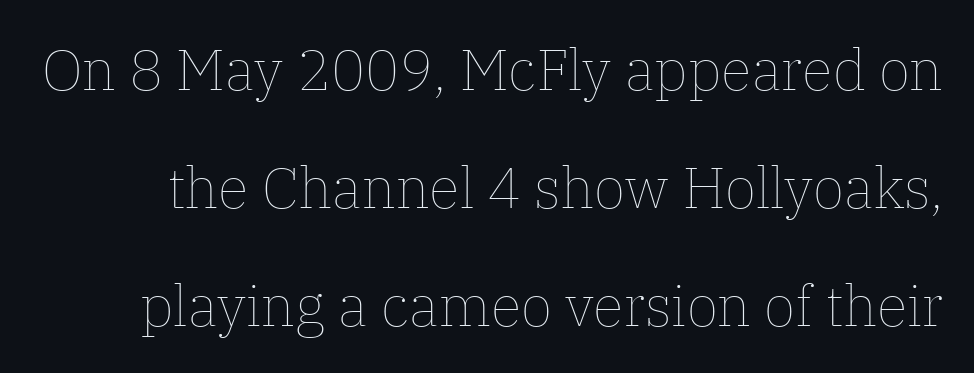
Q: Is the text bold? A: No.
Q: Is the text italic (slanted)? A: No, it is upright.
Q: Is the text underlined? A: No.
Q: Is the spacing between letters normal or unusually wide? A: Normal.
Q: Is the spacing between lines tight, normal or loose? A: Loose.
Q: Width (condensed, normal, or wide)? A: Normal.
Q: Stroke contrast? A: Low.
Q: x-height? A: Medium.
Q: Monospaced? A: No.
